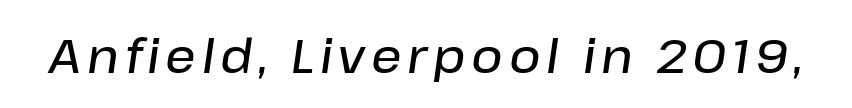
Q: Is the text bold? A: Semi-bold.
Q: Is the text italic (slanted)? A: Yes, it leans right by about 8 degrees.
Q: Is the text underlined? A: No.
Q: Width (condensed, normal, or wide)? A: Normal.
Q: Stroke contrast? A: Low.
Q: x-height? A: Medium.
Q: Monospaced? A: No.
